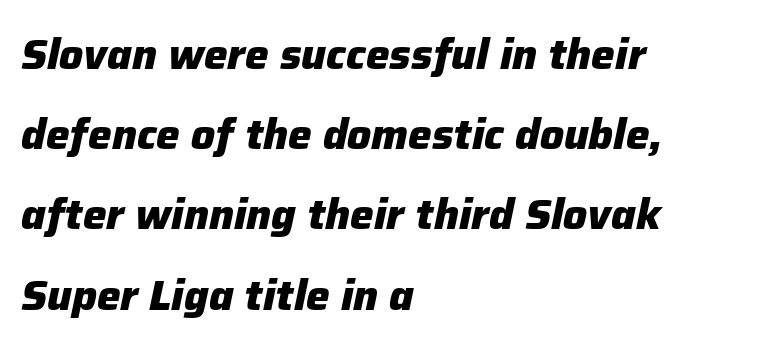
Q: Is the text bold? A: Yes.
Q: Is the text italic (slanted)? A: Yes, it leans right by about 12 degrees.
Q: Is the text underlined? A: No.
Q: How is the paragraph aligned? A: Left-aligned.
Q: Is the spacing between letters normal or unusually wide? A: Normal.
Q: Is the spacing between lines tight, normal or loose? A: Loose.
Q: Width (condensed, normal, or wide)? A: Normal.
Q: Stroke contrast? A: Low.
Q: x-height? A: Medium.
Q: Monospaced? A: No.
